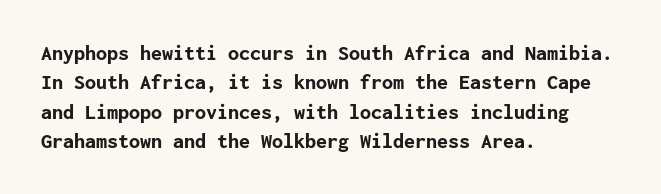
Every character sits straight up, as roman type does. Visually the block forms a straight wall on the left and a jagged coastline on the right. I'd describe the lettering as bold — thick and assertive. Unmarked baselines from the first word to the last.
